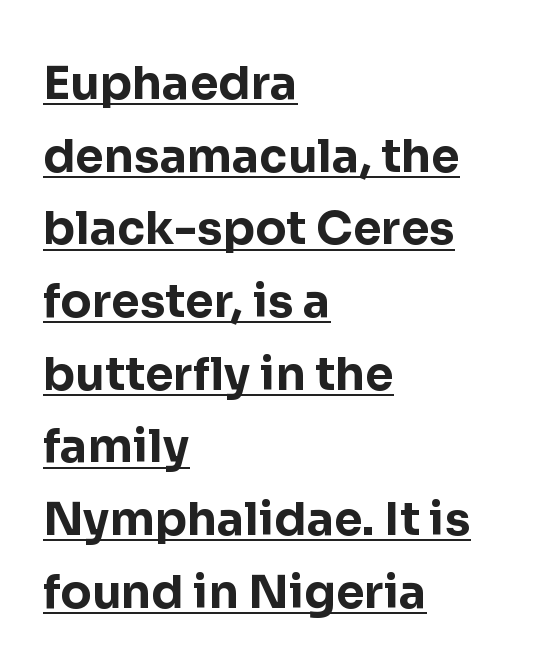
The rendered words wear a rule along their underside. These lines carry a lot of weight — the face is fully bold. If you drew a line through each stem, it would be perfectly vertical. Stroke terminals: plain, sans-serif.
